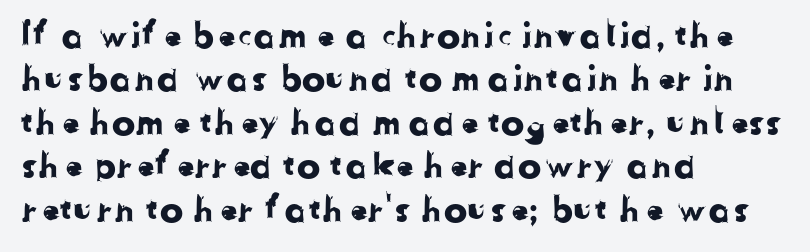
{"serif": "no", "width": "normal", "stroke_contrast": "low", "x_height": "medium", "monospaced": "no", "underline": "no", "align": "left", "line_spacing_ratio": 1.24, "letter_spacing": "normal", "letter_spacing_em": 0.0, "glyph_px": 35}
